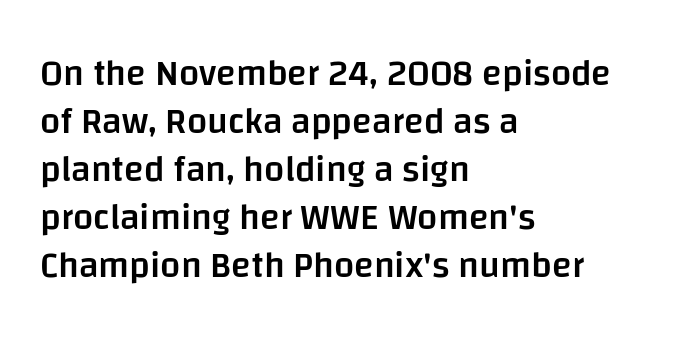
Q: Is the text bold? A: Semi-bold.
Q: Is the text italic (slanted)? A: No, it is upright.
Q: Is the typeface a serif or a sans-serif typeface? A: Sans-serif.
Q: Is the text underlined? A: No.
Q: How is the paragraph aligned? A: Left-aligned.
Q: Is the spacing between letters normal or unusually wide? A: Normal.
Q: Is the spacing between lines tight, normal or loose? A: Normal.
Q: Width (condensed, normal, or wide)? A: Normal.
Q: Stroke contrast? A: Low.
Q: x-height? A: Large.
Q: Monospaced? A: No.
